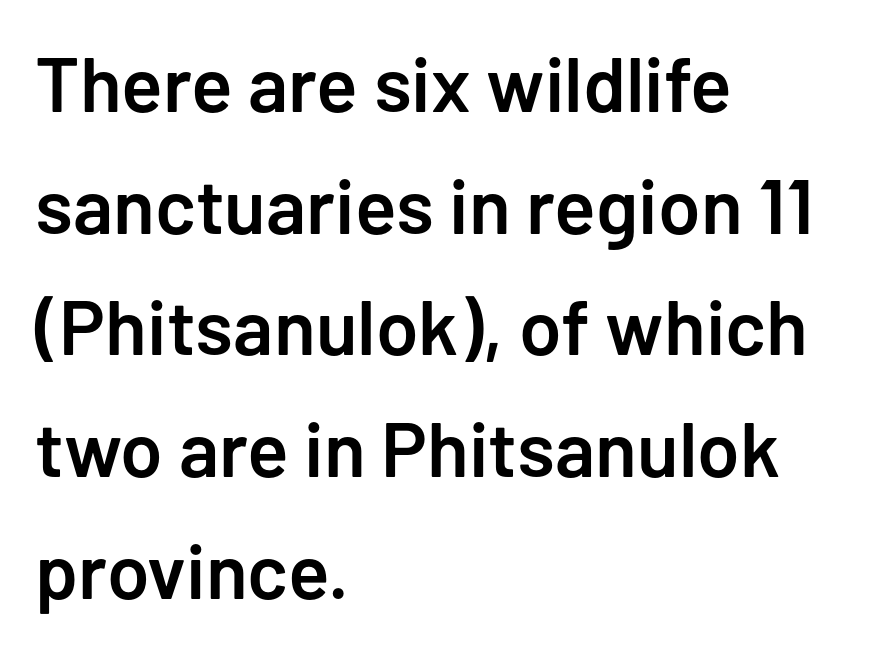
{"serif": "no", "italic": "no", "bold": "semi", "weight": "semibold", "width": "normal", "stroke_contrast": "low", "x_height": "medium", "monospaced": "no", "underline": "no", "align": "left", "line_spacing": "normal", "line_spacing_ratio": 1.58, "letter_spacing": "normal", "letter_spacing_em": 0.0, "glyph_px": 77}
